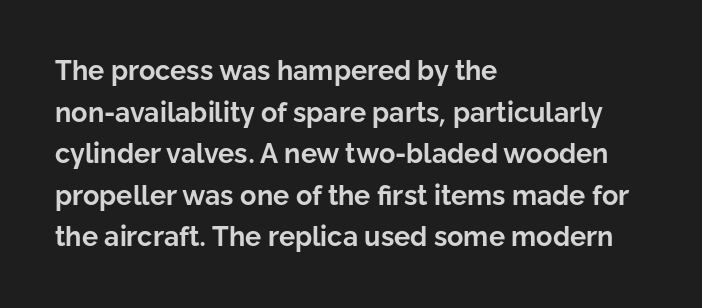
{"italic": "no", "bold": "yes", "underline": "no", "align": "left", "line_spacing": "normal", "line_spacing_ratio": 1.54, "letter_spacing": "normal", "letter_spacing_em": 0.0, "glyph_px": 27}
